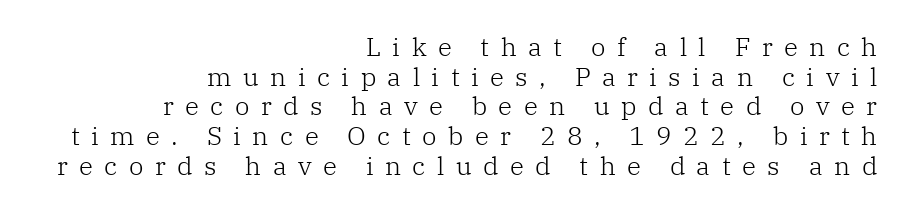
Notice how the stems are strictly vertical — no italics here. Horizontal bands of white between lines are thin slivers. The passage shown is not underscored anywhere. A student would call this right alignment; a typographer would say flush right, rag left. Honestly, the letter spacing is so wide it's the main thing you notice.
